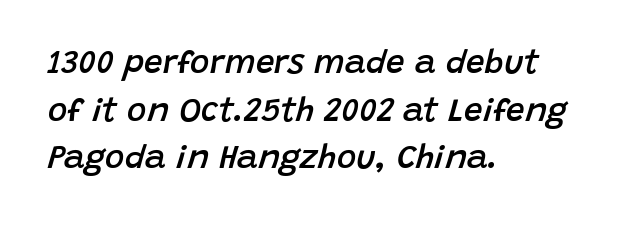
{"italic": "yes", "lean": "right", "slant_degrees": 15, "bold": "semi", "weight": "semibold", "width": "normal", "stroke_contrast": "low", "x_height": "large", "monospaced": "no", "underline": "no", "align": "left", "line_spacing": "normal", "line_spacing_ratio": 1.44, "letter_spacing": "normal", "letter_spacing_em": 0.0, "glyph_px": 33}
